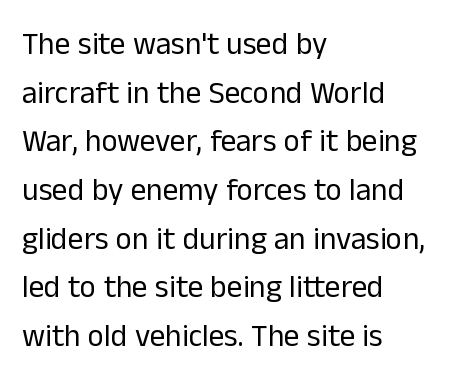
Q: Is the text bold? A: No.
Q: Is the text italic (slanted)? A: No, it is upright.
Q: Is the typeface a serif or a sans-serif typeface? A: Sans-serif.
Q: Is the text underlined? A: No.
Q: How is the paragraph aligned? A: Left-aligned.
Q: Is the spacing between letters normal or unusually wide? A: Normal.
Q: Is the spacing between lines tight, normal or loose? A: Normal.
Q: Width (condensed, normal, or wide)? A: Normal.
Q: Stroke contrast? A: Low.
Q: x-height? A: Medium.
Q: Monospaced? A: No.
